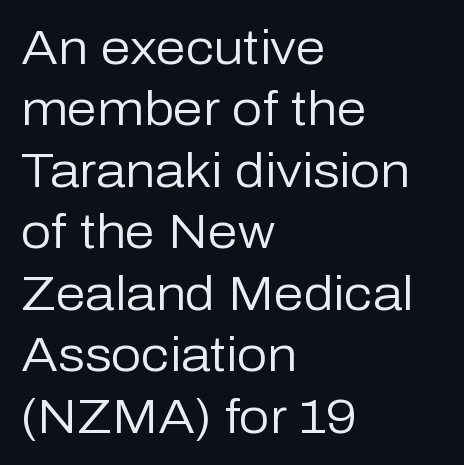
The axis of the letterforms is exactly vertical. Bare-footed words on every line. Nothing heavy about these letters — not bold at all. Is this a sans? Yes — the strokes have no serifs. Each letter keeps its own natural width here, so spacing adapts to shape. This rendering uses left alignment, leaving the right contour irregular.
